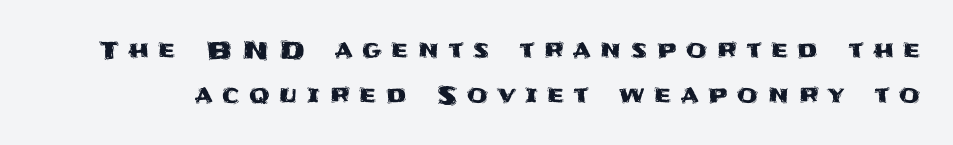
Q: Is the text italic (slanted)? A: No, it is upright.
Q: Is the text underlined? A: No.
Q: Is the spacing between letters normal or unusually wide? A: Unusually wide.
